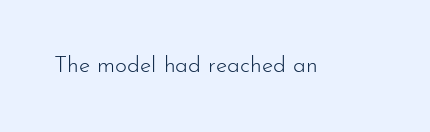
The type is set solid horizontally, with unmodified tracking. Words float on clear page, feet unadorned. A quiet, ordinary-to-light weight characterises the typeface. The type sits square on the baseline with zero lean.
